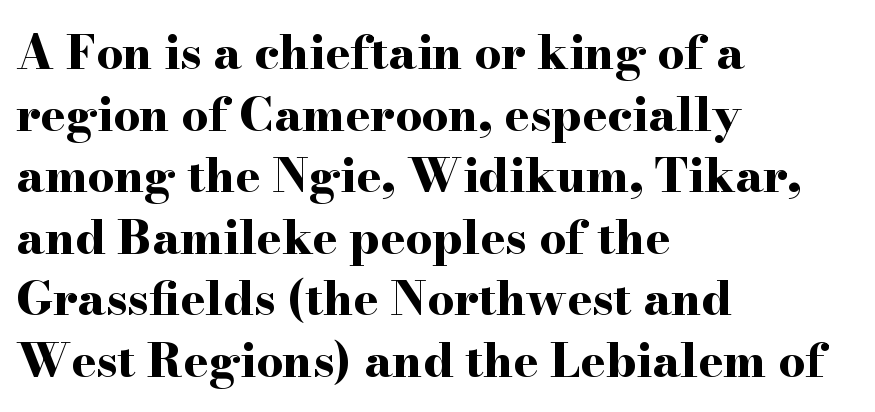
Q: Is the text bold? A: Yes.
Q: Is the text italic (slanted)? A: No, it is upright.
Q: Is the typeface a serif or a sans-serif typeface? A: Serif.
Q: Is the text underlined? A: No.
Q: How is the paragraph aligned? A: Left-aligned.
Q: Is the spacing between letters normal or unusually wide? A: Normal.
Q: Is the spacing between lines tight, normal or loose? A: Normal.
Q: Width (condensed, normal, or wide)? A: Wide.
Q: Stroke contrast? A: High.
Q: x-height? A: Small.
Q: Monospaced? A: No.
